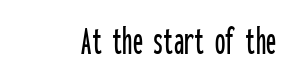
Q: Is the text italic (slanted)? A: No, it is upright.
Q: Is the typeface a serif or a sans-serif typeface? A: Sans-serif.
Q: Is the text underlined? A: No.
Q: Is the spacing between letters normal or unusually wide? A: Normal.
Q: Width (condensed, normal, or wide)? A: Condensed.
Q: Stroke contrast? A: Low.
Q: x-height? A: Medium.
Q: Monospaced? A: Yes.
